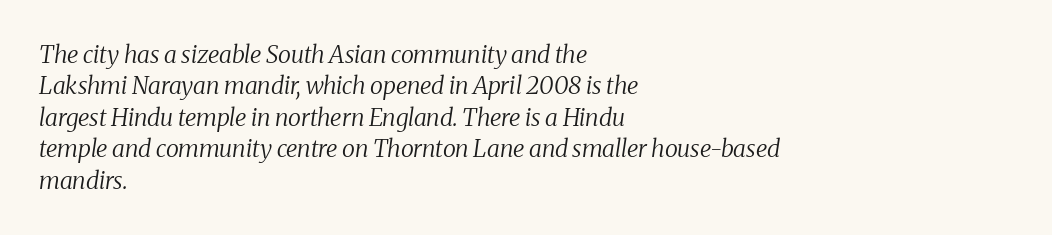
Letter spacing: default. One glance says typical: line gaps are just what's usual. Which margin do the lines hug? The left one — the right edge is uneven. A light-to-regular cut is what we see here. The area under the type is left untouched. You can tell it's italic because the verticals aren't actually vertical.
